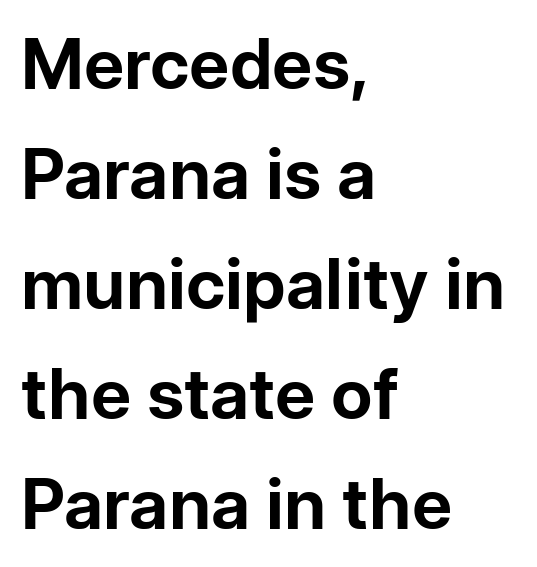
The image shows 70 px bold sans-serif type, upright; set left-aligned, normal line spacing (1.57x), normal letter spacing, not underlined; low stroke contrast and a medium x-height.
